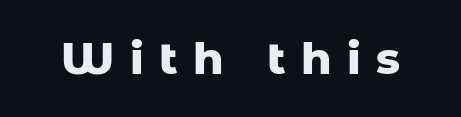
The specimen reads as upright at a glance. The typeface chosen for these lines omits serifs. Beneath every word, the page is bare. Is this a fixed-width face? No — the glyphs have proportional, varying widths. A dark, heavy texture on the line: the type is bold.
